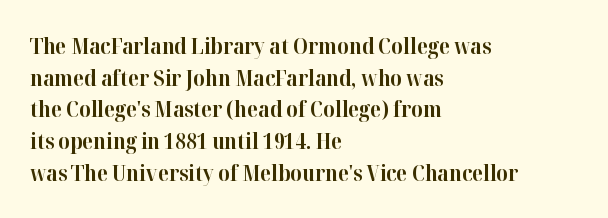
Q: Is the text bold? A: Yes.
Q: Is the text italic (slanted)? A: No, it is upright.
Q: Is the text underlined? A: No.
Q: How is the paragraph aligned? A: Left-aligned.
Q: Is the spacing between letters normal or unusually wide? A: Normal.
Q: Is the spacing between lines tight, normal or loose? A: Normal.
